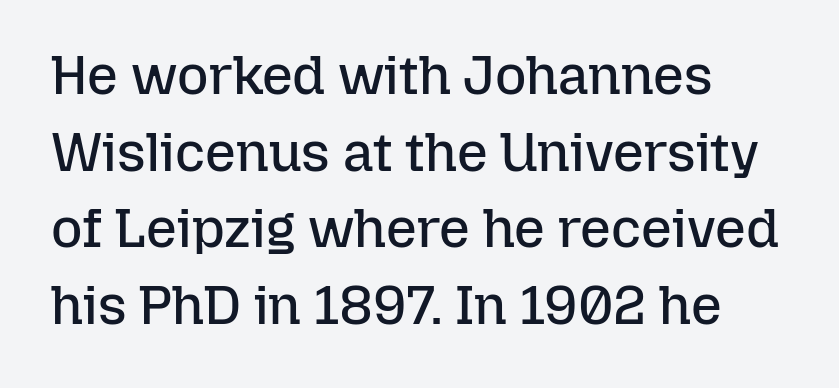
Q: Is the text bold? A: No.
Q: Is the text italic (slanted)? A: No, it is upright.
Q: Is the text underlined? A: No.
Q: How is the paragraph aligned? A: Left-aligned.
Q: Is the spacing between letters normal or unusually wide? A: Normal.
Q: Is the spacing between lines tight, normal or loose? A: Normal.
Q: Width (condensed, normal, or wide)? A: Normal.
Q: Stroke contrast? A: Low.
Q: x-height? A: Medium.
Q: Monospaced? A: No.
